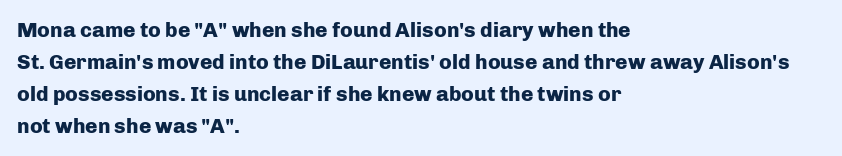
The type sits square on the baseline with zero lean. Summary of weight: heavy, a full bold. Interline gaps are of average width in this sample. The type is set solid horizontally, with unmodified tracking. Underline: absent.
